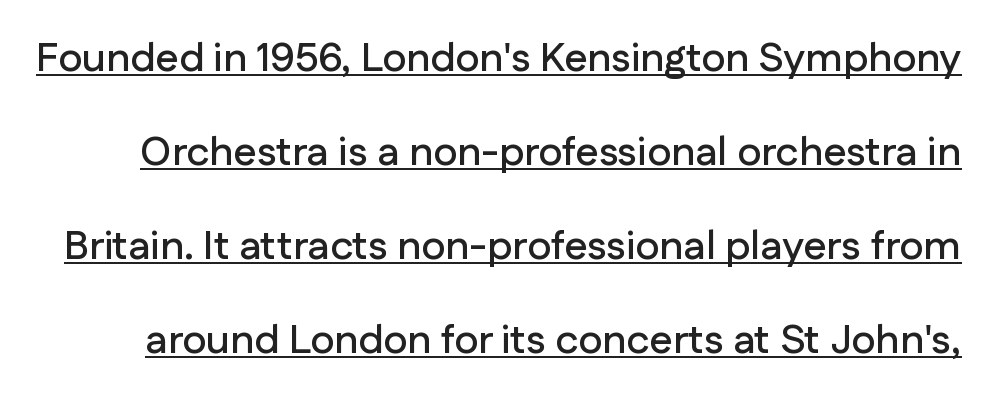
A continuous stroke trails under the words, as in a hyperlink. How are the letters spaced? Ordinarily, with no added tracking. A typesetter would mark this as roman, not italic. The font family rendered here belongs to the sans-serif group.
